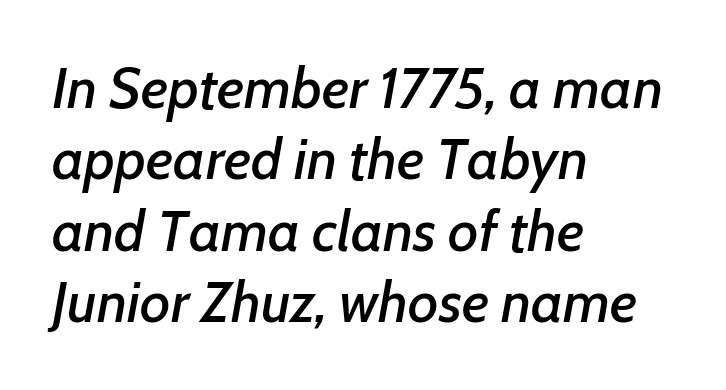
Q: Is the text italic (slanted)? A: Yes, it leans right by about 7 degrees.
Q: Is the text underlined? A: No.
Q: How is the paragraph aligned? A: Left-aligned.
Q: Is the spacing between letters normal or unusually wide? A: Normal.
Q: Width (condensed, normal, or wide)? A: Normal.
Q: Stroke contrast? A: Low.
Q: x-height? A: Medium.
Q: Monospaced? A: No.
